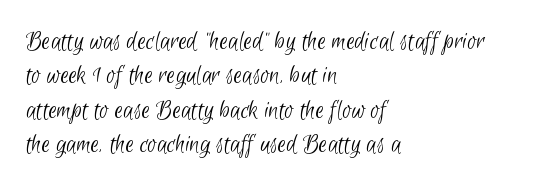
Q: Is the text bold? A: No.
Q: Is the text underlined? A: No.
Q: How is the paragraph aligned? A: Left-aligned.
Q: Is the spacing between letters normal or unusually wide? A: Normal.
Q: Is the spacing between lines tight, normal or loose? A: Normal.
